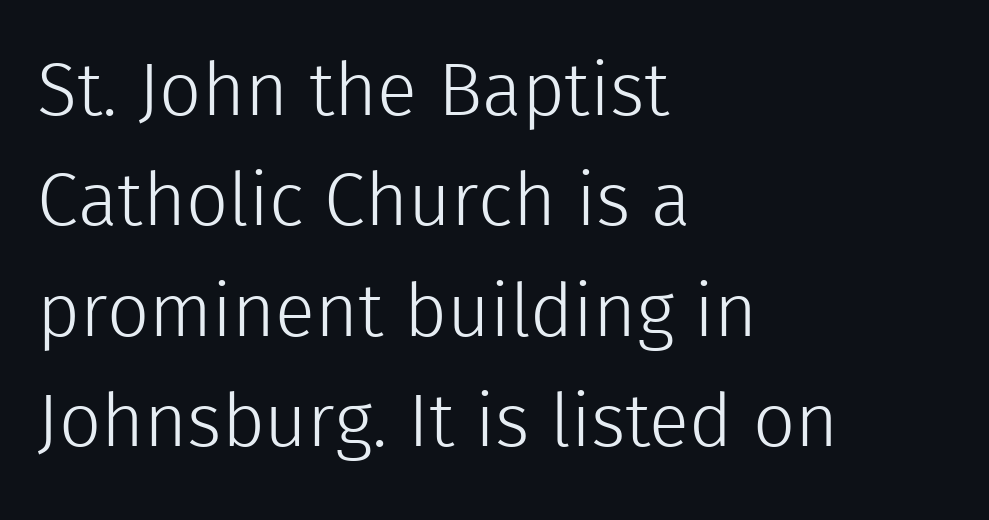
Q: Is the text bold? A: No.
Q: Is the text italic (slanted)? A: No, it is upright.
Q: Is the typeface a serif or a sans-serif typeface? A: Sans-serif.
Q: Is the text underlined? A: No.
Q: How is the paragraph aligned? A: Left-aligned.
Q: Is the spacing between letters normal or unusually wide? A: Normal.
Q: Is the spacing between lines tight, normal or loose? A: Normal.
Q: Width (condensed, normal, or wide)? A: Normal.
Q: x-height? A: Medium.
Q: Monospaced? A: No.
